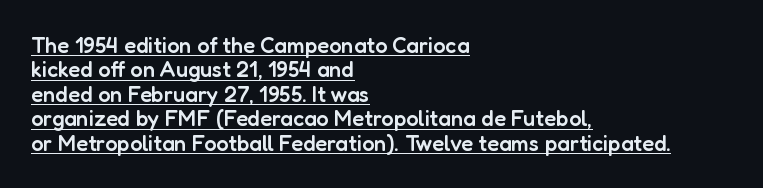
{"italic": "no", "bold": "semi", "underline": "yes", "align": "left", "line_spacing": "tight", "line_spacing_ratio": 1.11, "letter_spacing": "normal", "letter_spacing_em": 0.0, "glyph_px": 22}
